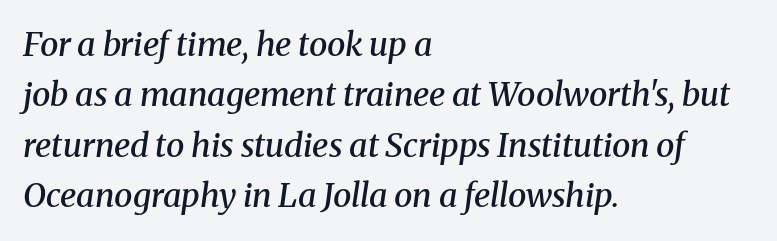
The image shows 33 px semibold serif type, italic (leaning right); set left-aligned, normal line spacing (1.53x), normal letter spacing, not underlined; medium stroke contrast and a medium x-height.
